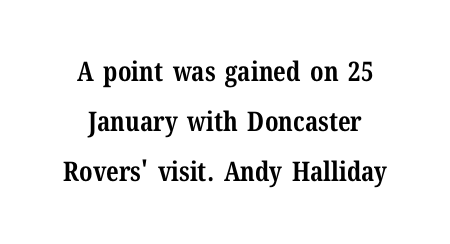
The font's upright variant was chosen for this text. This rendering features lettering with no underline. Tracking here is standard; glyphs follow each other at the usual distance. On the weight axis this lands at bold, roughly 700.
